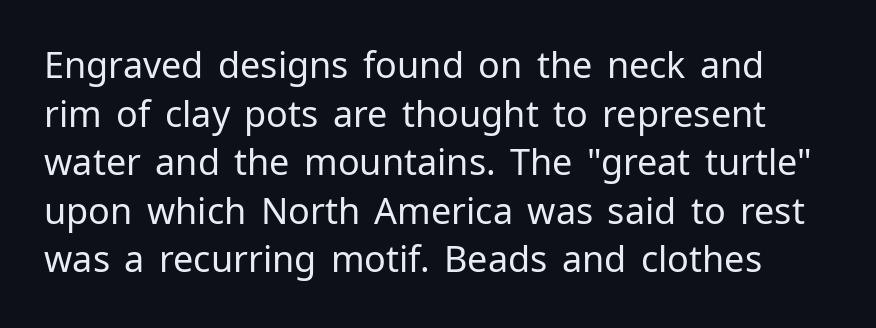
Q: Is the text bold? A: No.
Q: Is the text italic (slanted)? A: No, it is upright.
Q: Is the typeface a serif or a sans-serif typeface? A: Sans-serif.
Q: Is the text underlined? A: No.
Q: Is the spacing between letters normal or unusually wide? A: Normal.
Q: Is the spacing between lines tight, normal or loose? A: Normal.
Q: Width (condensed, normal, or wide)? A: Normal.
Q: Stroke contrast? A: Low.
Q: x-height? A: Medium.
Q: Monospaced? A: No.
